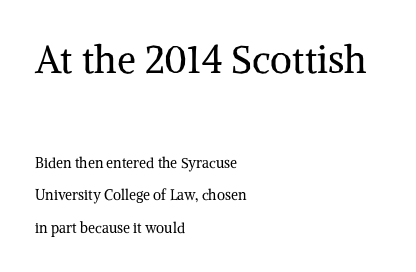
Q: Is the text bold? A: No.
Q: Is the text italic (slanted)? A: No, it is upright.
Q: Is the typeface a serif or a sans-serif typeface? A: Serif.
Q: Is the text underlined? A: No.
Q: How is the paragraph aligned? A: Left-aligned.
Q: Is the spacing between letters normal or unusually wide? A: Normal.
Q: Is the spacing between lines tight, normal or loose? A: Loose.
Q: Which block of text is set in a larger size, the first (top) or the second (bottom)? A: The first (top) one.
Q: Width (condensed, normal, or wide)? A: Normal.
Q: Stroke contrast? A: Medium.
Q: x-height? A: Medium.
Q: Monospaced? A: No.
